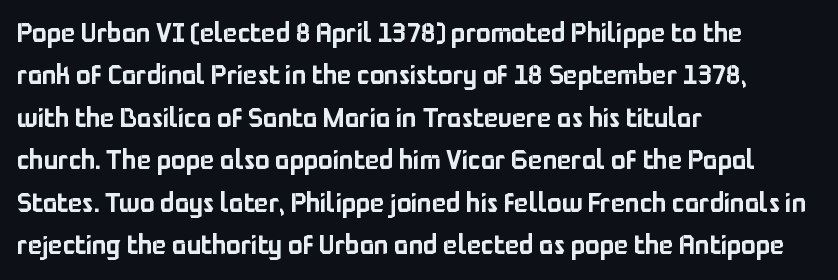
The image shows 27 px text type, upright; set left-aligned, normal line spacing (1.57x), normal letter spacing, not underlined.
